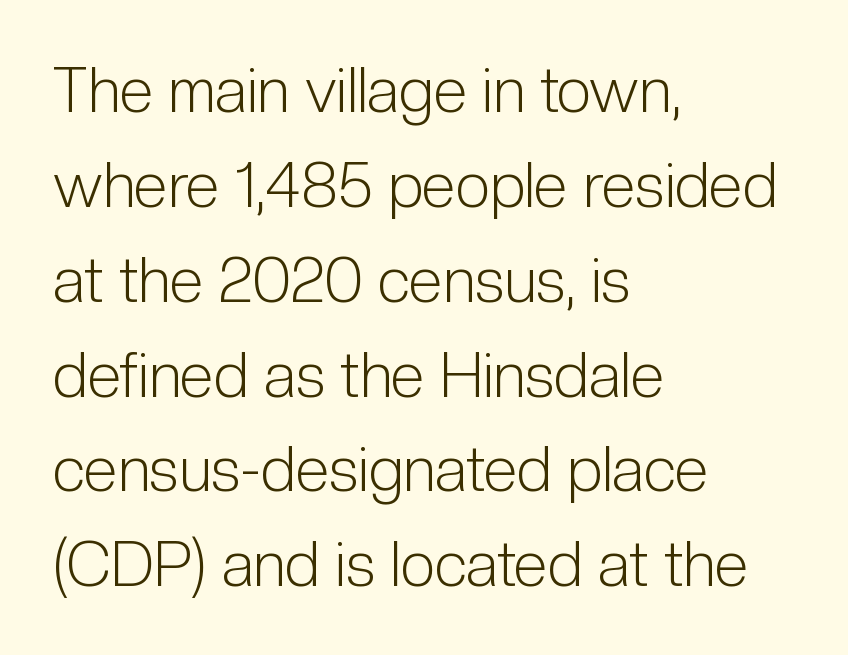
{"serif": "no", "italic": "no", "bold": "no", "weight": "light", "width": "condensed", "stroke_contrast": "low", "x_height": "medium", "monospaced": "no", "underline": "no", "align": "left", "line_spacing": "normal", "line_spacing_ratio": 1.53, "letter_spacing": "normal", "letter_spacing_em": 0.0, "glyph_px": 62}
